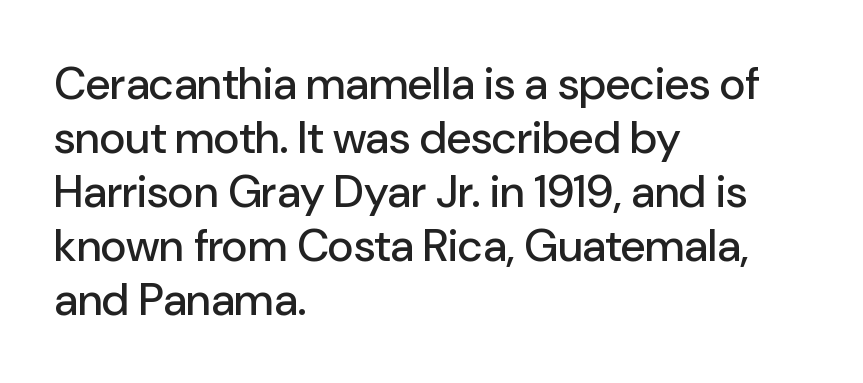
{"serif": "no", "italic": "no", "width": "normal", "stroke_contrast": "low", "x_height": "medium", "monospaced": "no", "underline": "no", "align": "left", "line_spacing_ratio": 1.2, "letter_spacing": "normal", "letter_spacing_em": 0.0, "glyph_px": 45}
